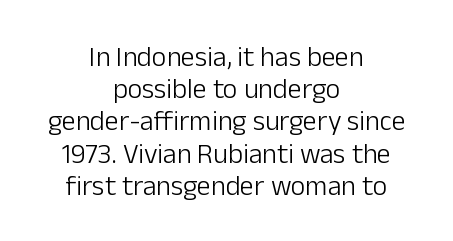
{"serif": "no", "italic": "no", "bold": "no", "weight": "light", "width": "normal", "stroke_contrast": "low", "x_height": "medium", "monospaced": "no", "underline": "no", "align": "center", "line_spacing": "tight", "line_spacing_ratio": 1.15, "letter_spacing": "normal", "letter_spacing_em": 0.0, "glyph_px": 28}
